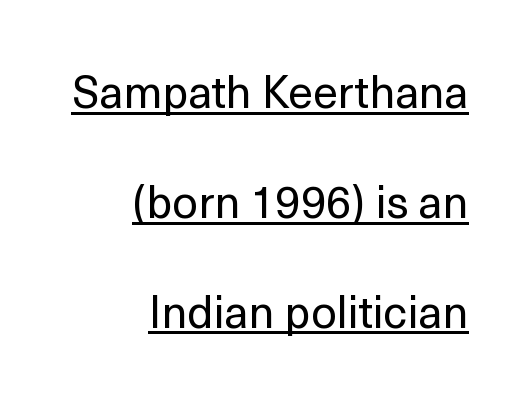
This sample has the flowing, uneven cadence of proportional lettering. Check where the strokes stop: nothing finishes them off — pure sans. Posture: straight, roman, zero tilt. The compositor pushed each line to the right boundary. Caption: standard tracking, unaltered.
